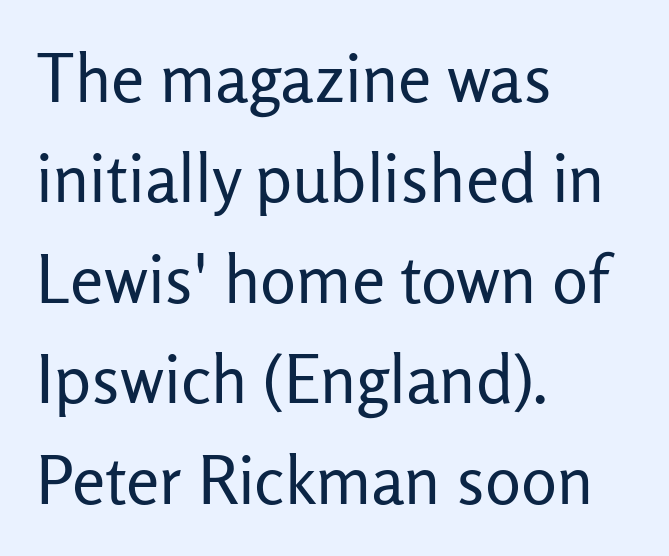
Examine the stroke ends and you'll find no serifs. Compared with a typical body face, this is equally light or lighter still. Is this a fixed-width face? No — the glyphs have proportional, varying widths. The rag falls on the right side of this text block.
